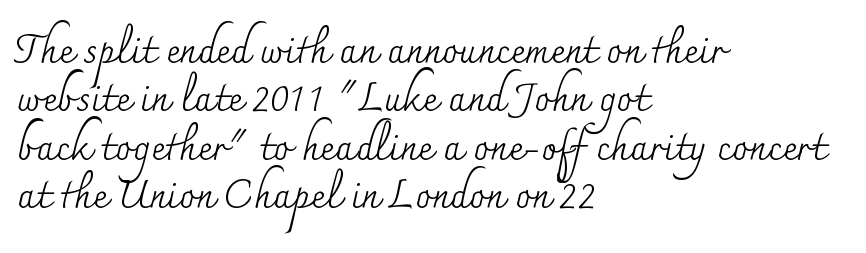
The image shows 39 px regular-weight serif type; set left-aligned, line spacing 1.24x, normal letter spacing, not underlined; medium stroke contrast and a small x-height.
